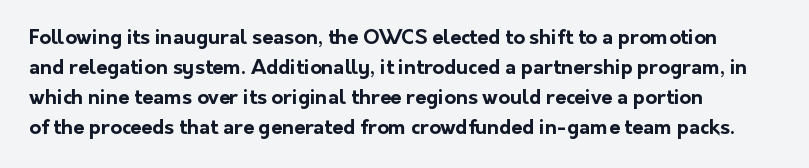
Q: Is the text bold? A: Yes.
Q: Is the text italic (slanted)? A: No, it is upright.
Q: Is the text underlined? A: No.
Q: How is the paragraph aligned? A: Left-aligned.
Q: Is the spacing between letters normal or unusually wide? A: Normal.
Q: Is the spacing between lines tight, normal or loose? A: Normal.
